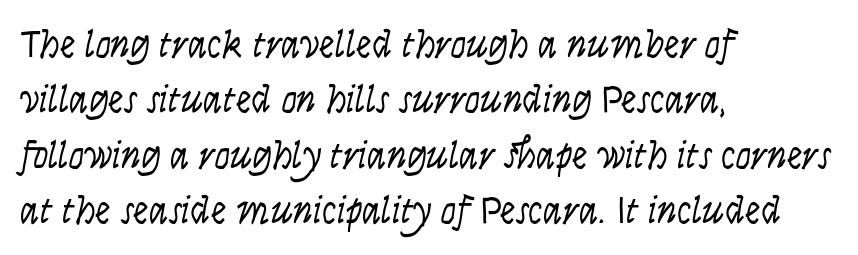
The image shows 39 px light, condensed sans-serif type; set left-aligned, normal line spacing (1.42x), normal letter spacing, not underlined; low stroke contrast and a large x-height.
